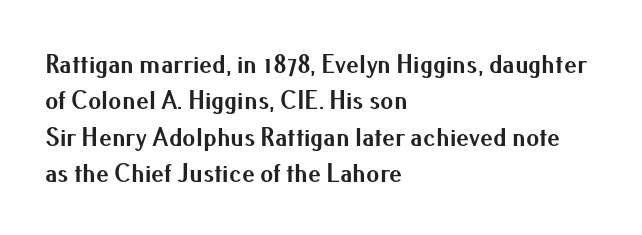
Q: Is the text bold? A: Yes.
Q: Is the text italic (slanted)? A: No, it is upright.
Q: Is the text underlined? A: No.
Q: How is the paragraph aligned? A: Left-aligned.
Q: Is the spacing between letters normal or unusually wide? A: Normal.
Q: Is the spacing between lines tight, normal or loose? A: Normal.
